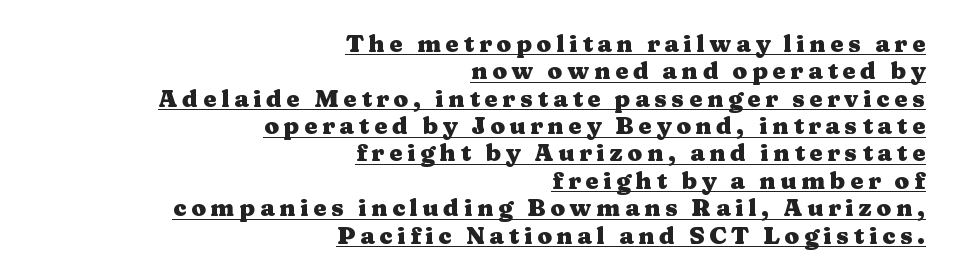
Q: Is the text bold? A: Yes.
Q: Is the text italic (slanted)? A: No, it is upright.
Q: Is the text underlined? A: Yes.
Q: How is the paragraph aligned? A: Right-aligned.
Q: Is the spacing between lines tight, normal or loose? A: Tight.
